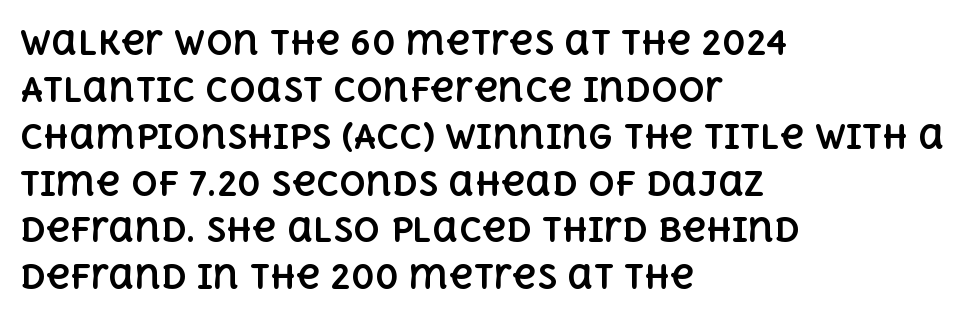
Summary of vertical rhythm: regular, with standard interline spacing. These lines were composed using upright roman letters. In terms of weight, the rendering is a true, heavy bold. Clear beneath every line of the passage.
